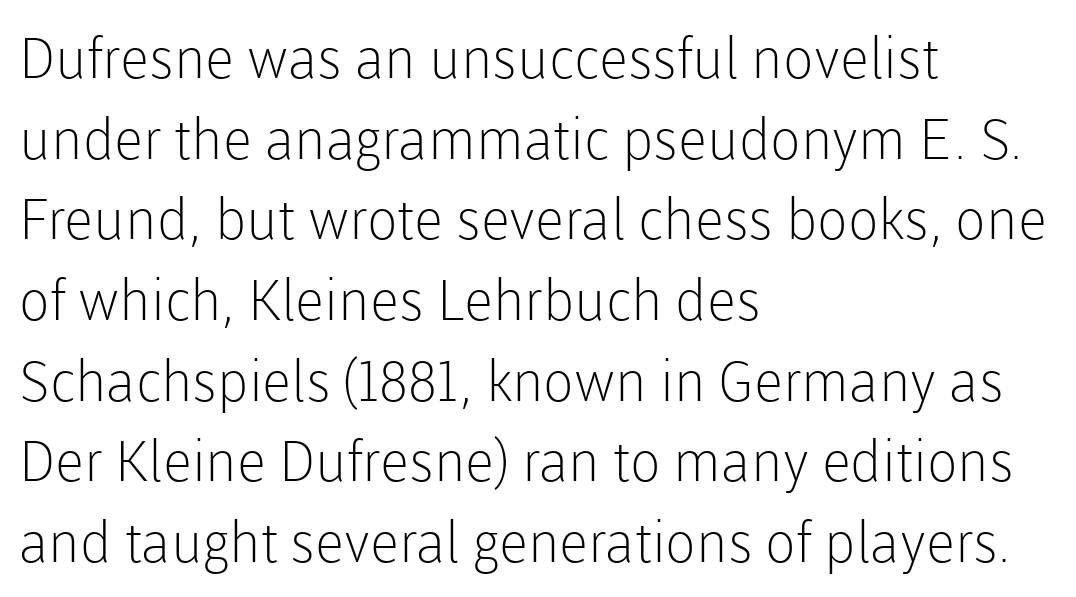
The image shows 56 px light sans-serif type, upright; set left-aligned, normal line spacing (1.44x), normal letter spacing, not underlined; low stroke contrast and a medium x-height.
